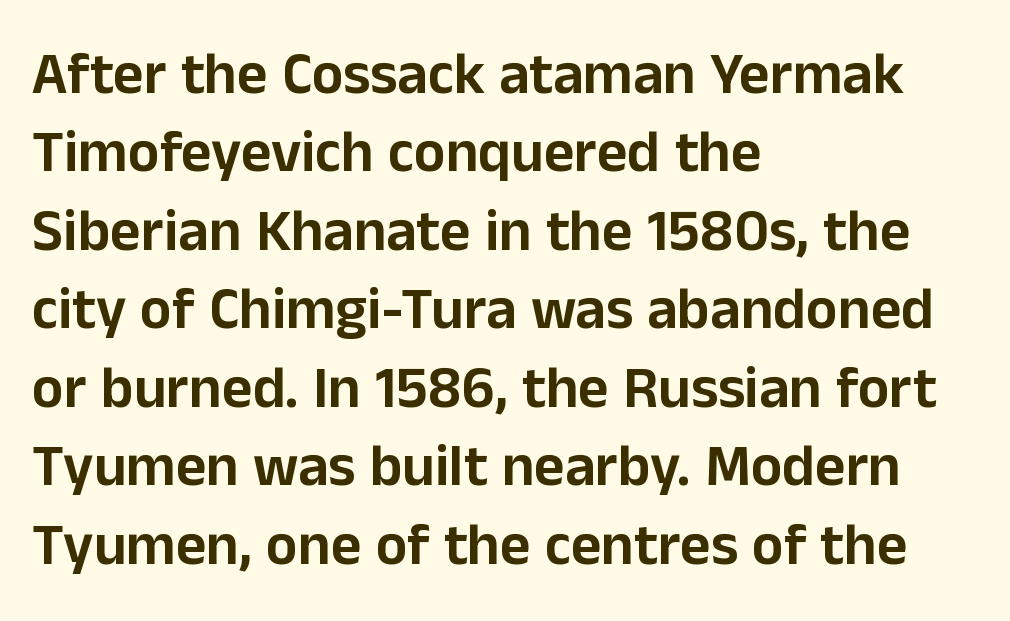
The image shows 59 px sans-serif type, upright; set left-aligned, normal line spacing (1.33x), normal letter spacing, not underlined; low stroke contrast and a medium x-height.
